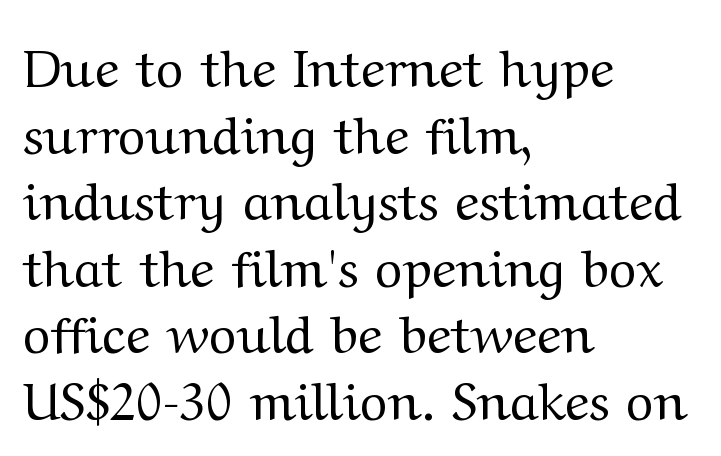
Q: Is the text bold? A: No.
Q: Is the text italic (slanted)? A: No, it is upright.
Q: Is the typeface a serif or a sans-serif typeface? A: Serif.
Q: Is the text underlined? A: No.
Q: How is the paragraph aligned? A: Left-aligned.
Q: Is the spacing between letters normal or unusually wide? A: Normal.
Q: Is the spacing between lines tight, normal or loose? A: Normal.
Q: Width (condensed, normal, or wide)? A: Wide.
Q: Stroke contrast? A: Medium.
Q: x-height? A: Medium.
Q: Monospaced? A: No.
